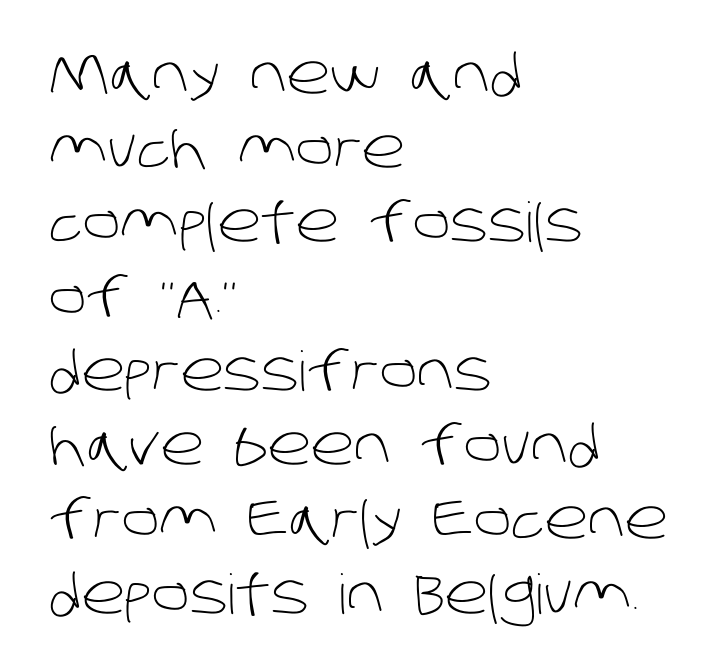
{"serif": "no", "bold": "no", "weight": "light", "width": "normal", "stroke_contrast": "low", "x_height": "large", "monospaced": "no", "underline": "no", "align": "left", "line_spacing": "normal", "line_spacing_ratio": 1.35, "letter_spacing": "normal", "letter_spacing_em": 0.0, "glyph_px": 55}
